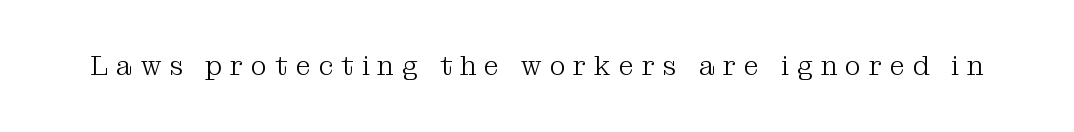
Compared with a typical body face, this is equally light or lighter still. Honestly, the letter spacing is so wide it's the main thing you notice. No italicization has been applied; the sample stays upright. Type without underlining.
